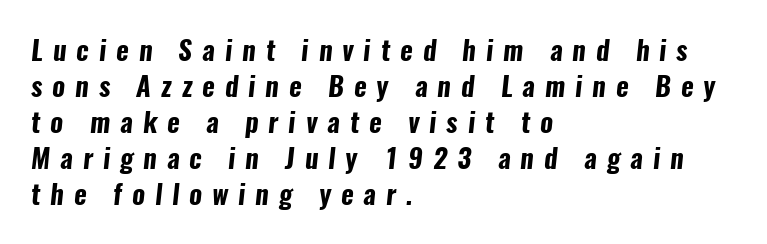
{"bold": "yes", "underline": "no", "align": "left", "line_spacing": "normal", "line_spacing_ratio": 1.33, "letter_spacing": "wide", "letter_spacing_em": 0.37, "glyph_px": 27}
